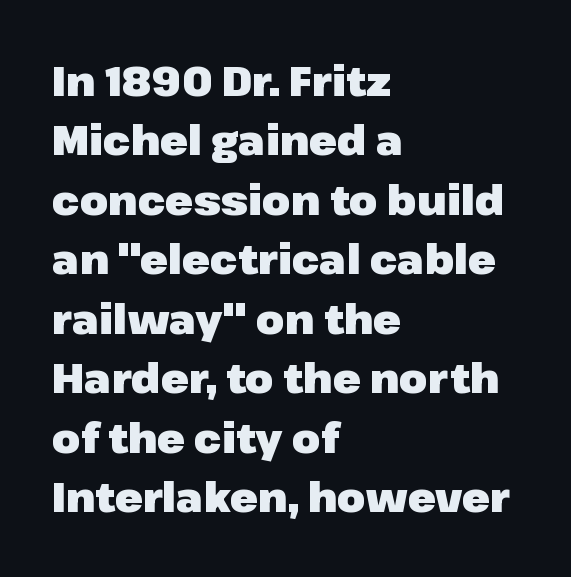
The image shows 41 px heavy sans-serif type, upright; set left-aligned, normal line spacing (1.45x), normal letter spacing, not underlined; low stroke contrast and a medium x-height.
